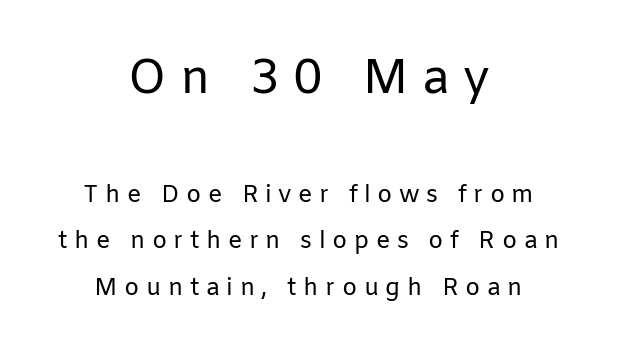
The image shows 48 px regular-weight sans-serif type, upright; set centered, loose line spacing (1.93x), unusually wide letter spacing (+0.27 em), not underlined; the first (top) block is 2.0x larger; low stroke contrast and a medium x-height.
